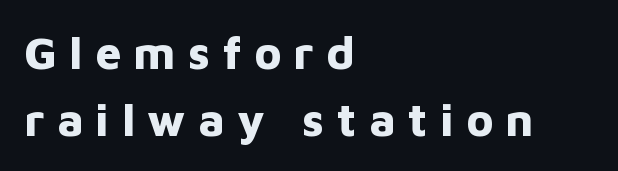
Q: Is the text bold? A: Yes.
Q: Is the text italic (slanted)? A: No, it is upright.
Q: Is the typeface a serif or a sans-serif typeface? A: Sans-serif.
Q: Is the text underlined? A: No.
Q: How is the paragraph aligned? A: Left-aligned.
Q: Is the spacing between letters normal or unusually wide? A: Unusually wide.
Q: Is the spacing between lines tight, normal or loose? A: Normal.
Q: Width (condensed, normal, or wide)? A: Normal.
Q: Stroke contrast? A: Low.
Q: x-height? A: Medium.
Q: Monospaced? A: No.
